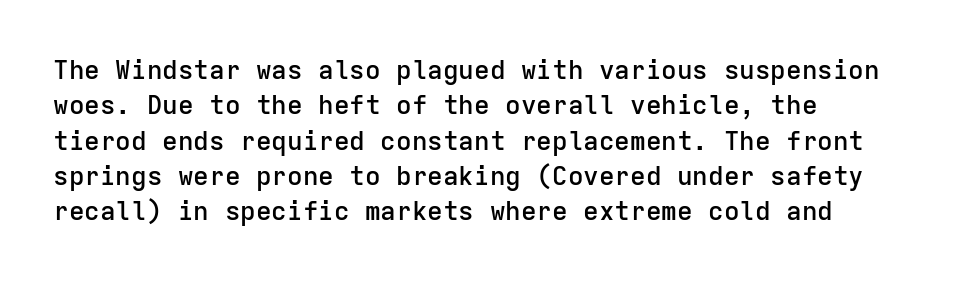
Q: Is the text bold? A: Semi-bold.
Q: Is the text italic (slanted)? A: No, it is upright.
Q: Is the text underlined? A: No.
Q: Is the spacing between letters normal or unusually wide? A: Normal.
Q: Is the spacing between lines tight, normal or loose? A: Normal.
